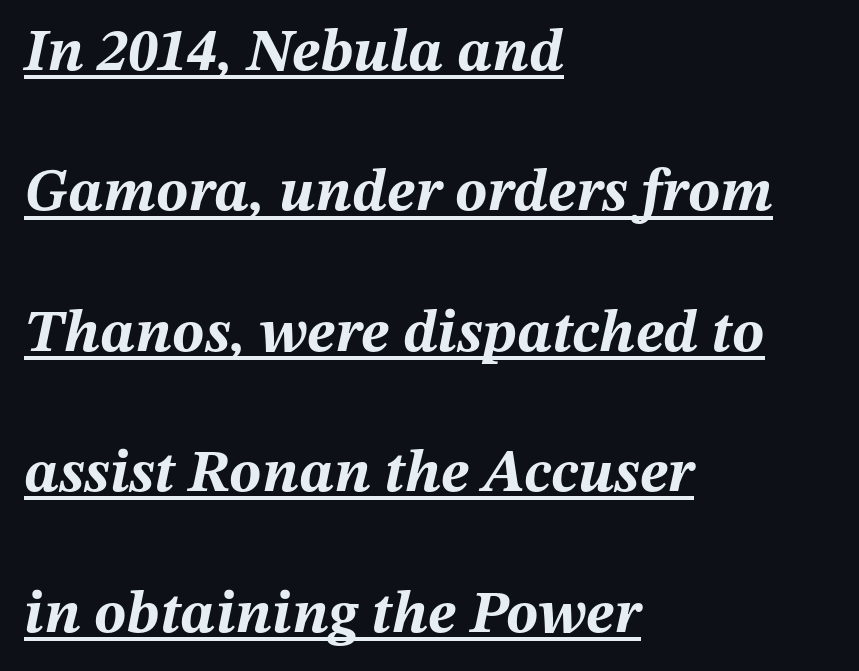
{"italic": "yes", "lean": "right", "slant_degrees": 12, "bold": "yes", "weight": "bold", "width": "normal", "stroke_contrast": "medium", "x_height": "medium", "monospaced": "no", "underline": "yes", "align": "left", "line_spacing": "loose", "line_spacing_ratio": 2.34, "letter_spacing": "normal", "letter_spacing_em": 0.0, "glyph_px": 60}
